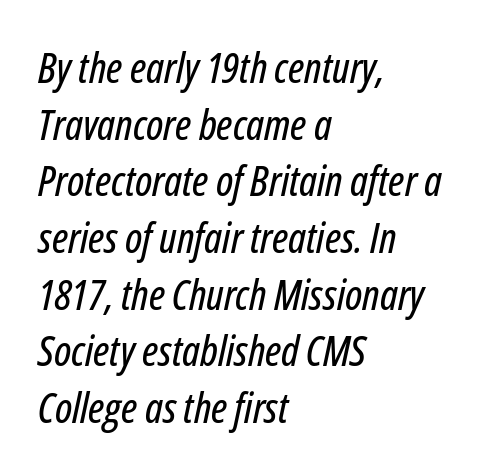
{"italic": "yes", "lean": "right", "slant_degrees": 12, "width": "condensed", "stroke_contrast": "low", "x_height": "medium", "monospaced": "no", "underline": "no", "align": "left", "line_spacing": "normal", "line_spacing_ratio": 1.35, "letter_spacing": "normal", "letter_spacing_em": 0.0, "glyph_px": 42}
